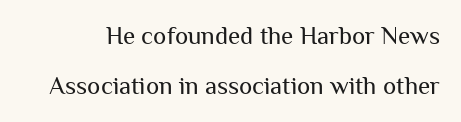
The image shows 25 px text type, upright; set loose line spacing (2.02x), normal letter spacing, not underlined.
